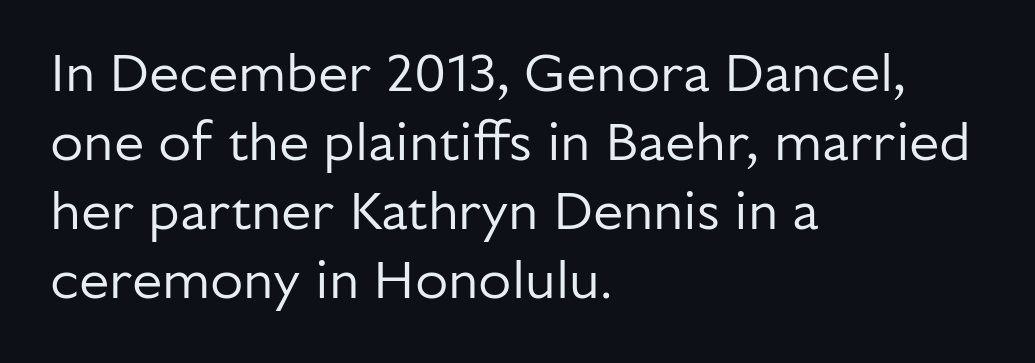
{"serif": "no", "italic": "no", "bold": "no", "weight": "regular", "width": "normal", "stroke_contrast": "low", "x_height": "medium", "monospaced": "no", "underline": "no", "align": "left", "line_spacing": "normal", "line_spacing_ratio": 1.28, "letter_spacing": "normal", "letter_spacing_em": 0.0, "glyph_px": 54}
